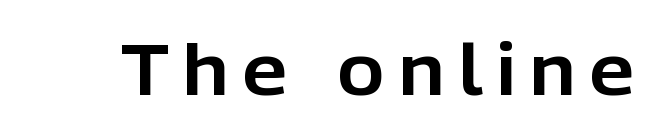
{"serif": "no", "italic": "no", "width": "normal", "stroke_contrast": "low", "x_height": "medium", "monospaced": "no", "underline": "no", "letter_spacing": "wide", "letter_spacing_em": 0.2, "glyph_px": 71}
